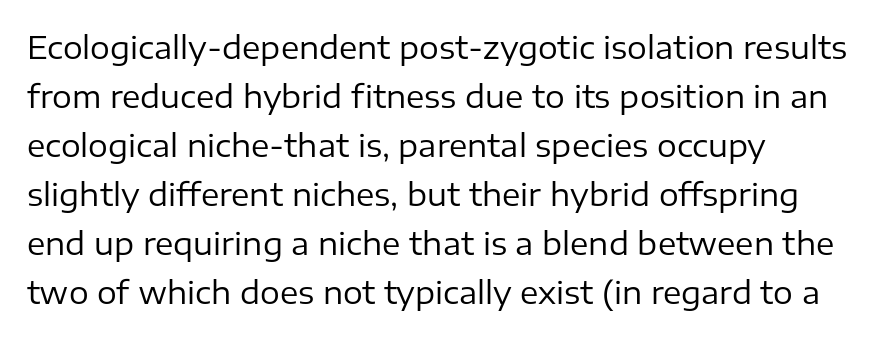
Q: Is the text bold? A: No.
Q: Is the text italic (slanted)? A: No, it is upright.
Q: Is the typeface a serif or a sans-serif typeface? A: Sans-serif.
Q: Is the text underlined? A: No.
Q: How is the paragraph aligned? A: Left-aligned.
Q: Is the spacing between letters normal or unusually wide? A: Normal.
Q: Is the spacing between lines tight, normal or loose? A: Normal.
Q: Width (condensed, normal, or wide)? A: Normal.
Q: Stroke contrast? A: Low.
Q: x-height? A: Medium.
Q: Monospaced? A: No.
